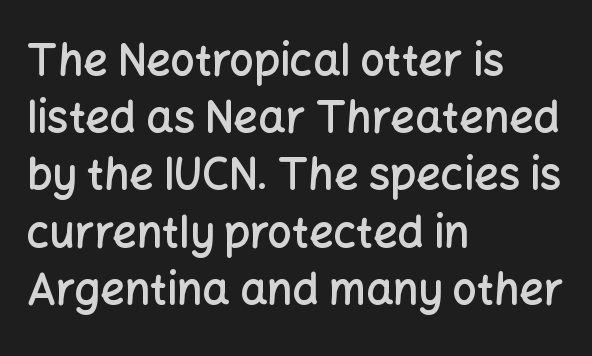
Q: Is the text bold? A: Semi-bold.
Q: Is the text italic (slanted)? A: No, it is upright.
Q: Is the typeface a serif or a sans-serif typeface? A: Sans-serif.
Q: Is the text underlined? A: No.
Q: How is the paragraph aligned? A: Left-aligned.
Q: Is the spacing between letters normal or unusually wide? A: Normal.
Q: Is the spacing between lines tight, normal or loose? A: Normal.
Q: Width (condensed, normal, or wide)? A: Normal.
Q: Stroke contrast? A: Low.
Q: x-height? A: Medium.
Q: Monospaced? A: No.
